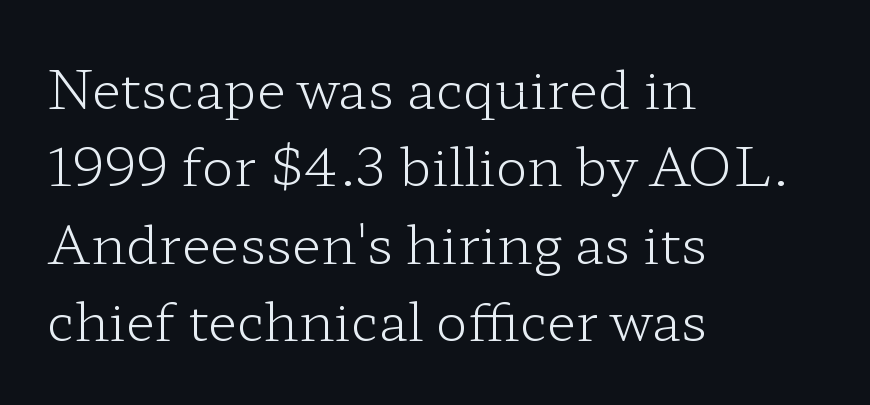
{"serif": "yes", "italic": "no", "bold": "no", "weight": "light", "width": "wide", "stroke_contrast": "low", "x_height": "medium", "monospaced": "no", "underline": "no", "align": "left", "line_spacing": "normal", "line_spacing_ratio": 1.46, "letter_spacing": "normal", "letter_spacing_em": 0.0, "glyph_px": 53}
